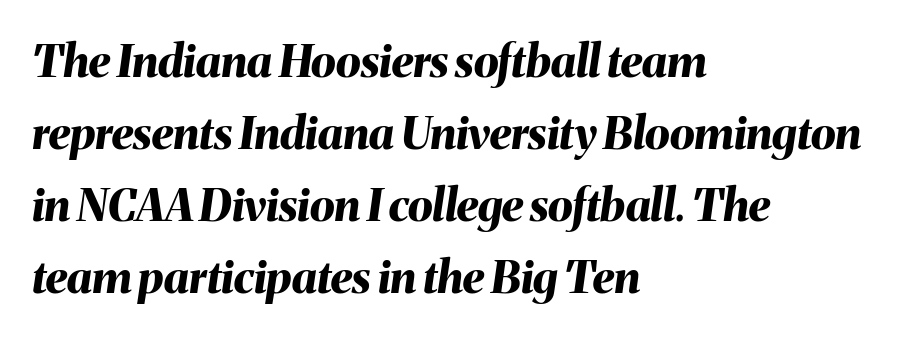
Compared with a centered layout, this one pins lines to the left instead. Is this a fixed-width face? No — the glyphs have proportional, varying widths. The gap between lines stays unmarked. Thick stems and heavy bowls — unmistakably bold. Each new line begins a customary step beneath the previous one. It's the slanting kind of type.
